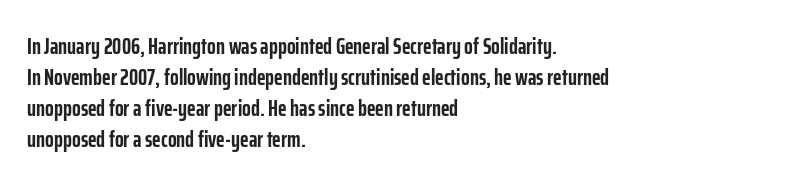
The image shows 23 px bold type, upright; set left-aligned, normal line spacing (1.35x), normal letter spacing, not underlined.
